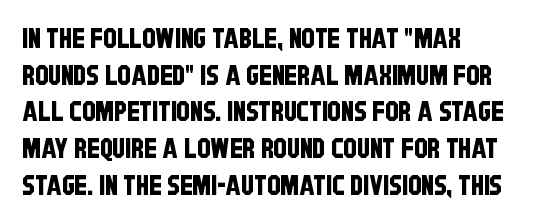
Q: Is the text underlined? A: No.
Q: How is the paragraph aligned? A: Left-aligned.
Q: Is the spacing between letters normal or unusually wide? A: Normal.
Q: Is the spacing between lines tight, normal or loose? A: Normal.
